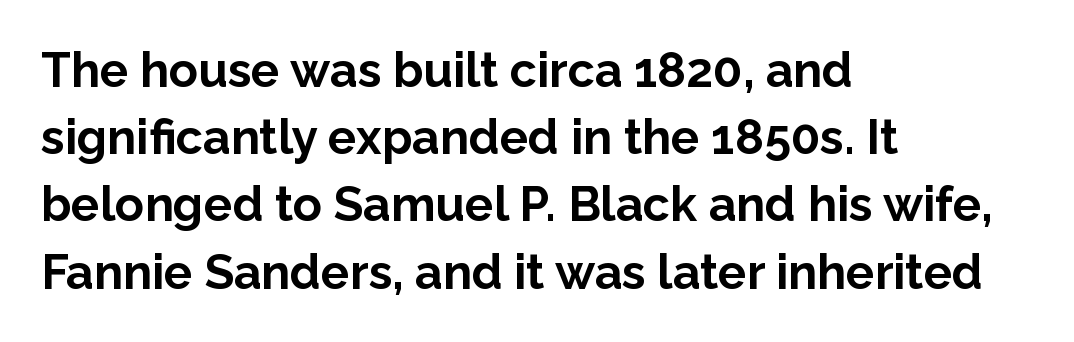
Do the characters align in a grid? No, the font is proportional. Spacing between characters is what you'd get straight out of the box. Strong, thick strokes mark this as bold type. Vertically, the passage feels balanced, rows spaced as you'd expect. Check where the strokes stop: nothing finishes them off — pure sans.
